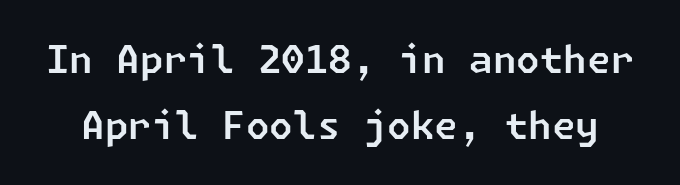
{"serif": "no", "width": "normal", "stroke_contrast": "low", "x_height": "medium", "underline": "no", "line_spacing_ratio": 1.74, "letter_spacing": "normal", "letter_spacing_em": 0.0, "glyph_px": 38}
